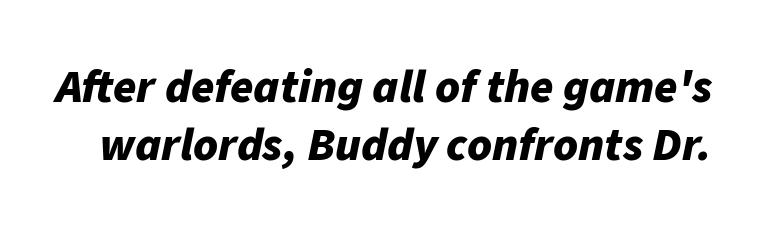
Q: Is the text bold? A: Yes.
Q: Is the text italic (slanted)? A: Yes, it leans right by about 11 degrees.
Q: Is the text underlined? A: No.
Q: Is the spacing between letters normal or unusually wide? A: Normal.
Q: Width (condensed, normal, or wide)? A: Normal.
Q: Stroke contrast? A: Low.
Q: x-height? A: Medium.
Q: Monospaced? A: No.
